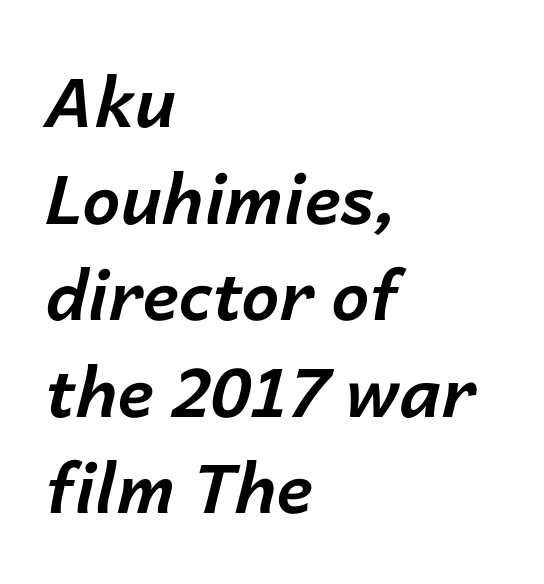
The image shows 68 px bold type, italic (leaning right); set left-aligned, normal line spacing (1.42x), normal letter spacing, not underlined; low stroke contrast and a medium x-height.
